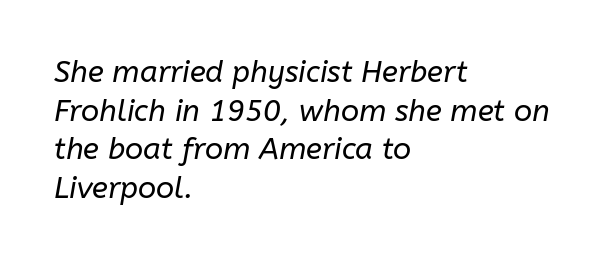
The gap between lines stays unmarked. The lines sit at an ordinary, default distance from one another. The letters advance in unequal steps, a hallmark of proportional type. Horizontal alignment here is leftward, the default for most running prose. This rendering leaves character spacing at its baseline value.
